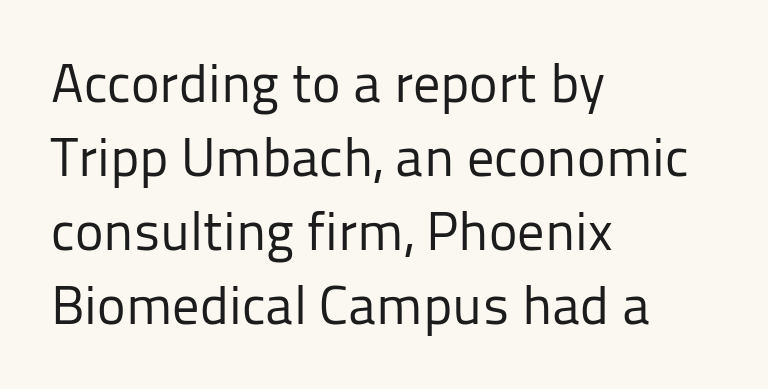
The image shows 54 px regular-weight sans-serif type, upright; set left-aligned, normal line spacing (1.37x), normal letter spacing, not underlined; low stroke contrast and a medium x-height.
